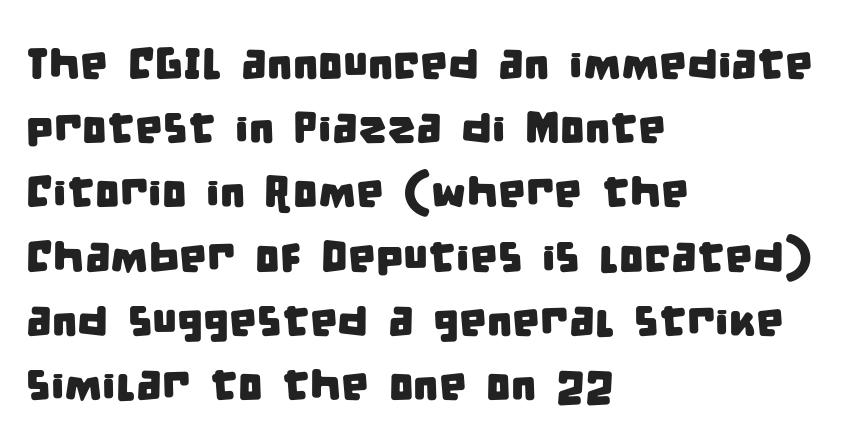
The image shows 44 px condensed sans-serif type; set left-aligned, normal line spacing (1.46x), normal letter spacing, not underlined; low stroke contrast and a large x-height.
